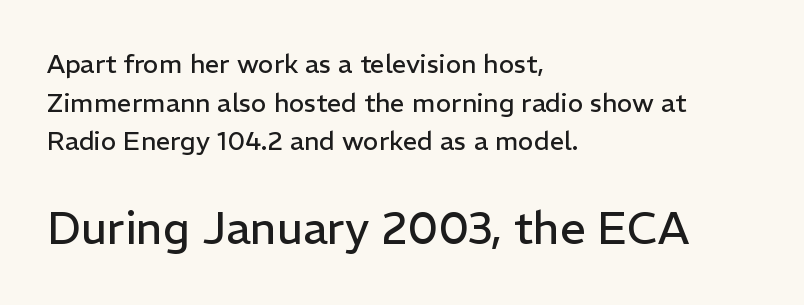
The type family on display is of the sans-serif kind. A bare baseline throughout the passage. Default kerning and tracking; the words read as compact shapes. Short and long lines alike share a common starting point at left.
